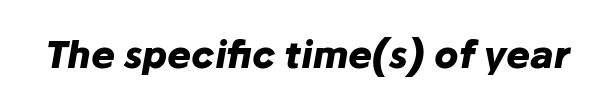
Q: Is the text bold? A: Yes.
Q: Is the text italic (slanted)? A: Yes, it leans right by about 10 degrees.
Q: Is the text underlined? A: No.
Q: Is the spacing between letters normal or unusually wide? A: Normal.
Q: Width (condensed, normal, or wide)? A: Normal.
Q: Stroke contrast? A: Low.
Q: x-height? A: Medium.
Q: Monospaced? A: No.
